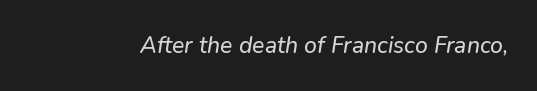
The image shows 23 px text type, italic (leaning right); set normal letter spacing, not underlined.
